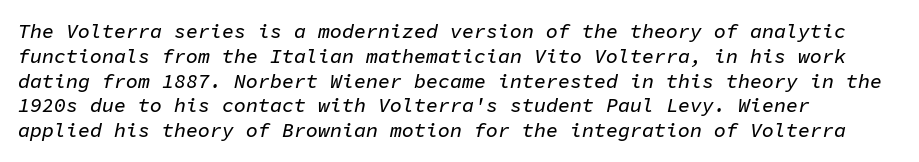
{"italic": "yes", "lean": "right", "slant_degrees": 11, "underline": "no", "align": "left", "line_spacing_ratio": 1.24, "letter_spacing": "normal", "letter_spacing_em": 0.0, "glyph_px": 20}
